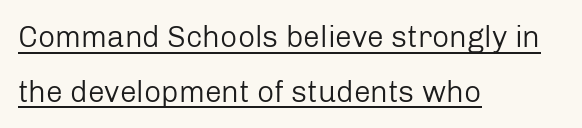
To sum up the face: it is a sans, with no serifs. Horizontal alignment here is leftward, the default for most running prose. Default kerning and tracking; the words read as compact shapes. Each letter keeps its own natural width here, so spacing adapts to shape. Think standard paragraph weight, or any step lighter than that.
